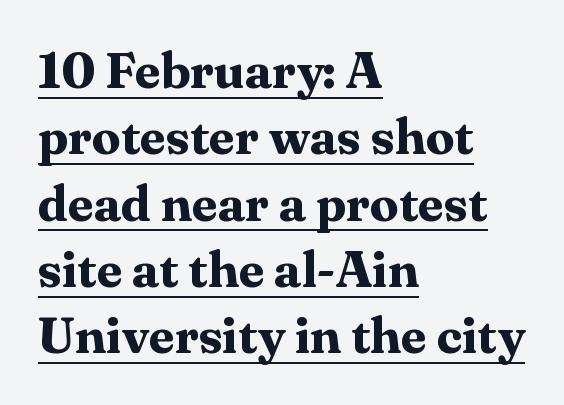
{"serif": "yes", "italic": "no", "bold": "yes", "weight": "bold", "width": "normal", "stroke_contrast": "medium", "x_height": "medium", "monospaced": "no", "underline": "yes", "align": "left", "line_spacing": "normal", "line_spacing_ratio": 1.3, "letter_spacing": "normal", "letter_spacing_em": 0.0, "glyph_px": 51}
